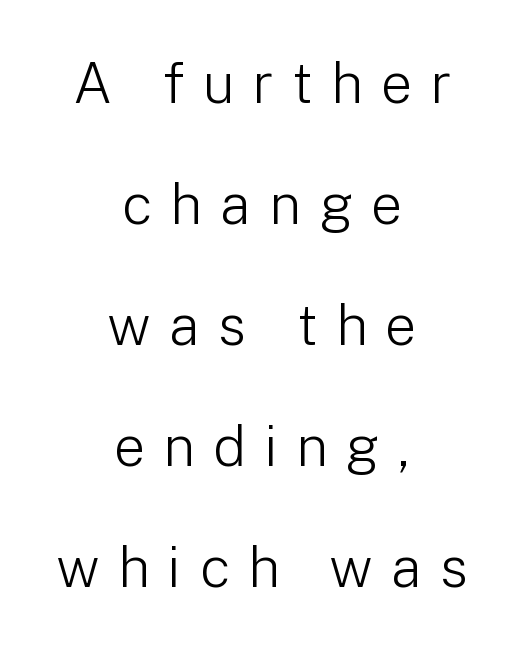
Q: Is the text bold? A: No.
Q: Is the text italic (slanted)? A: No, it is upright.
Q: Is the typeface a serif or a sans-serif typeface? A: Sans-serif.
Q: Is the text underlined? A: No.
Q: How is the paragraph aligned? A: Centered.
Q: Is the spacing between letters normal or unusually wide? A: Unusually wide.
Q: Is the spacing between lines tight, normal or loose? A: Loose.
Q: Width (condensed, normal, or wide)? A: Normal.
Q: Stroke contrast? A: Low.
Q: x-height? A: Medium.
Q: Monospaced? A: No.
